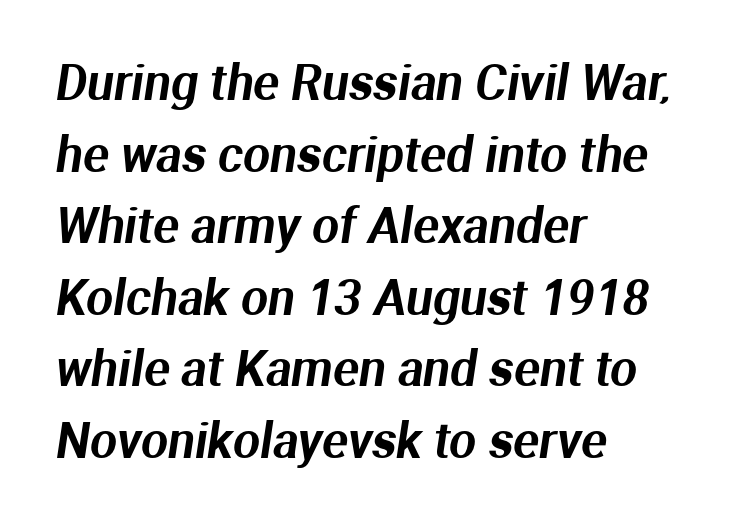
{"serif": "no", "width": "normal", "stroke_contrast": "medium", "x_height": "medium", "monospaced": "no", "underline": "no", "align": "left", "line_spacing": "normal", "line_spacing_ratio": 1.49, "letter_spacing": "normal", "letter_spacing_em": 0.0, "glyph_px": 48}
